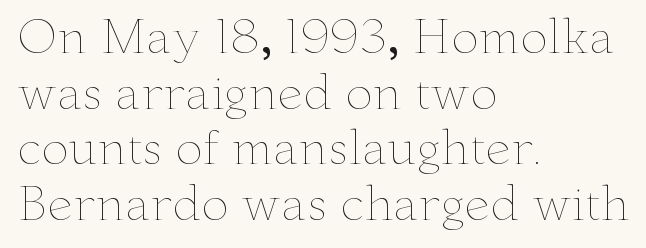
Q: Is the text bold? A: No.
Q: Is the text italic (slanted)? A: No, it is upright.
Q: Is the text underlined? A: No.
Q: How is the paragraph aligned? A: Left-aligned.
Q: Is the spacing between letters normal or unusually wide? A: Normal.
Q: Width (condensed, normal, or wide)? A: Wide.
Q: Stroke contrast? A: Low.
Q: x-height? A: Small.
Q: Monospaced? A: No.
